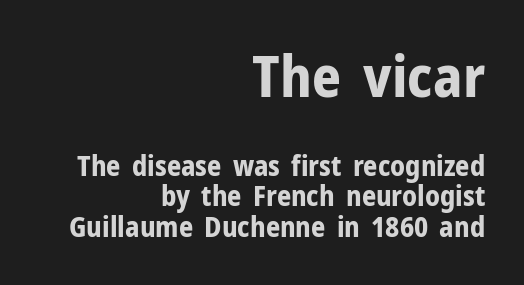
Q: Is the text bold? A: Yes.
Q: Is the text italic (slanted)? A: No, it is upright.
Q: Is the typeface a serif or a sans-serif typeface? A: Sans-serif.
Q: Is the text underlined? A: No.
Q: How is the paragraph aligned? A: Right-aligned.
Q: Is the spacing between letters normal or unusually wide? A: Normal.
Q: Is the spacing between lines tight, normal or loose? A: Tight.
Q: Which block of text is set in a larger size, the first (top) or the second (bottom)? A: The first (top) one.
Q: Width (condensed, normal, or wide)? A: Normal.
Q: Stroke contrast? A: Low.
Q: x-height? A: Medium.
Q: Monospaced? A: No.
